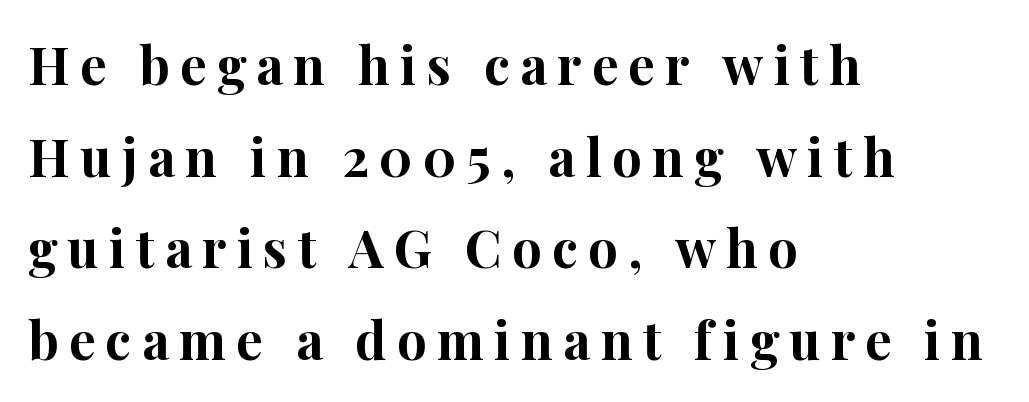
A typesetter would call this proportional, since set widths differ per character. As a designer I'd log this as weight 700, bold. Bare-footed words on every line. In terms of letterspacing, this is a distinctly airy, spread setting. In terms of posture, this sample is upright.
